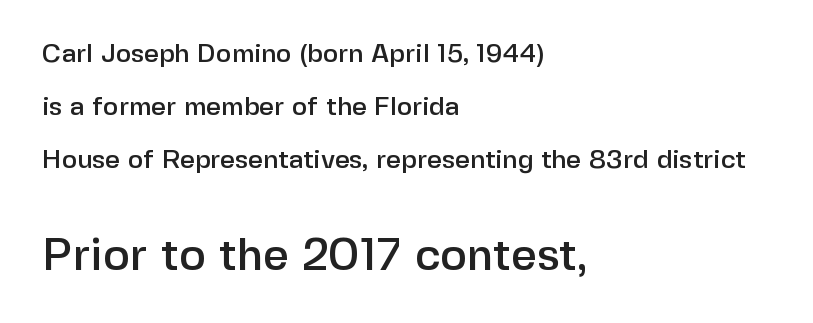
The image shows 45 px sans-serif type, upright; set left-aligned, loose line spacing (2.03x), normal letter spacing, not underlined; the second (bottom) block is 1.73x larger; low stroke contrast and a medium x-height.
